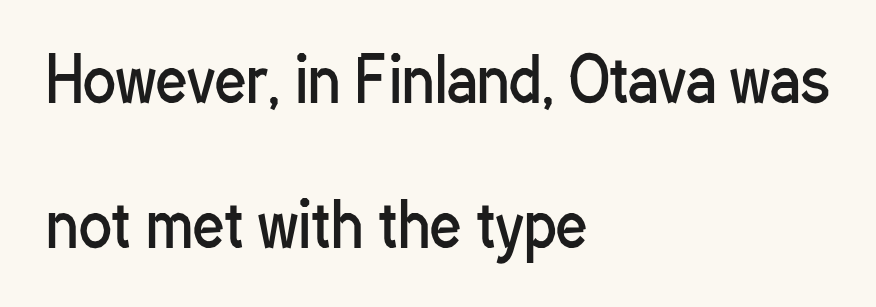
Rows of type keep a wide berth in the vertical direction. Each line starts at the same left margin while the right side varies. Compared with a typical body face, this is equally light or lighter still. The text was rendered using a sans face with plain stroke endings.
